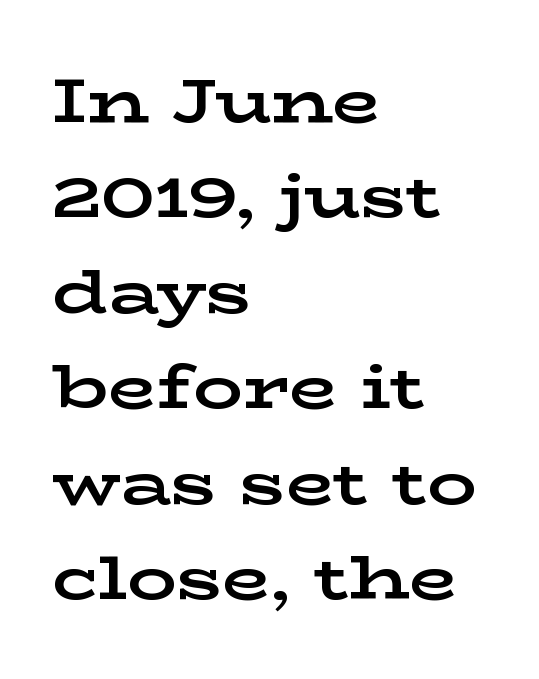
Whoever set this chose a conventional vertical rhythm. Little horizontal feet cap the strokes, marking this as serif type. No italicization has been applied; the sample stays upright. You could not count columns in this text — the font is proportionally spaced. Descenders hang freely into open space.
